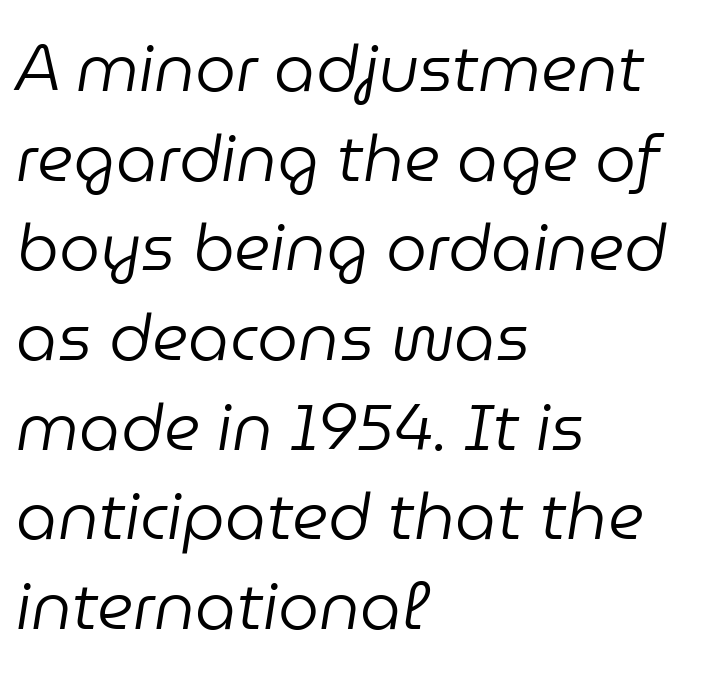
Q: Is the text bold? A: No.
Q: Is the text italic (slanted)? A: Yes, it leans right by about 9 degrees.
Q: Is the text underlined? A: No.
Q: How is the paragraph aligned? A: Left-aligned.
Q: Is the spacing between letters normal or unusually wide? A: Normal.
Q: Is the spacing between lines tight, normal or loose? A: Normal.
Q: Width (condensed, normal, or wide)? A: Normal.
Q: Stroke contrast? A: Low.
Q: x-height? A: Medium.
Q: Monospaced? A: No.
